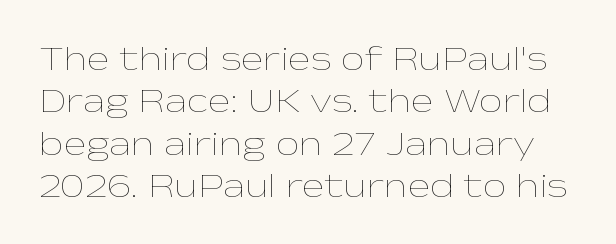
The image shows 34 px thin, wide type, upright; set normal line spacing (1.25x), normal letter spacing, not underlined; low stroke contrast and a medium x-height.
